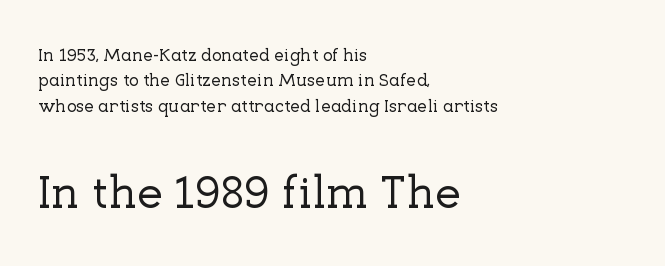
{"serif": "yes", "italic": "no", "width": "normal", "stroke_contrast": "low", "x_height": "medium", "monospaced": "no", "underline": "no", "align": "left", "line_spacing": "normal", "line_spacing_ratio": 1.41, "letter_spacing": "normal", "letter_spacing_em": 0.0, "larger_block": "second", "size_ratio": 2.56, "glyph_px": 46}
